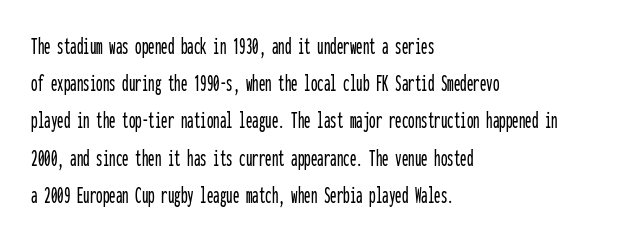
The image shows 26 px text type, upright; set left-aligned, normal line spacing (1.43x), normal letter spacing, not underlined.
